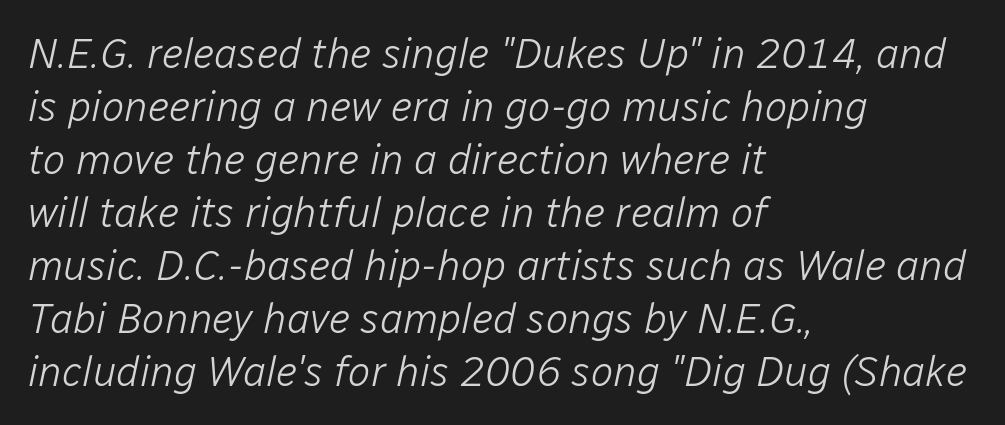
Stroke thickness stays within the range of a standard reading face or lighter. Glance below the letters and you will spot only blank space. The rag falls on the right side of this text block. You can tell it's italic because the verticals aren't actually vertical. Tracking value appears to be zero — textbook default spacing. Is this a fixed-width face? No — the glyphs have proportional, varying widths.
